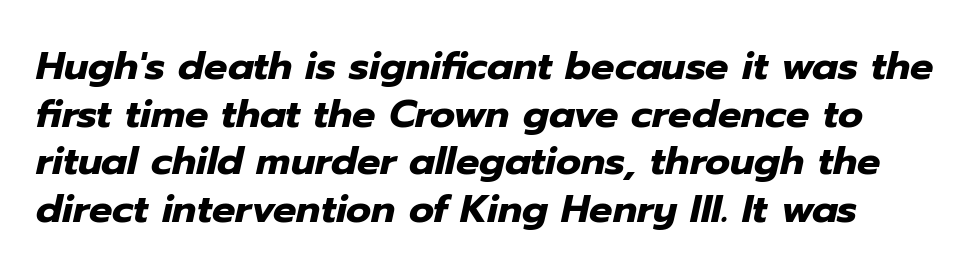
Q: Is the text bold? A: Yes.
Q: Is the text italic (slanted)? A: Yes, it leans right by about 12 degrees.
Q: Is the text underlined? A: No.
Q: Is the spacing between letters normal or unusually wide? A: Normal.
Q: Width (condensed, normal, or wide)? A: Normal.
Q: Stroke contrast? A: Low.
Q: x-height? A: Medium.
Q: Monospaced? A: No.
